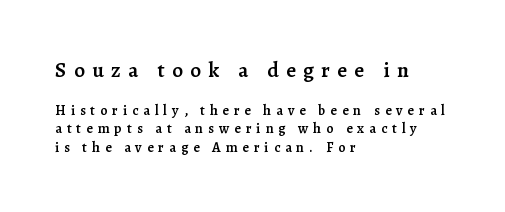
Q: Is the text bold? A: Semi-bold.
Q: Is the text italic (slanted)? A: No, it is upright.
Q: Is the text underlined? A: No.
Q: How is the paragraph aligned? A: Left-aligned.
Q: Is the spacing between letters normal or unusually wide? A: Unusually wide.
Q: Is the spacing between lines tight, normal or loose? A: Normal.
Q: Which block of text is set in a larger size, the first (top) or the second (bottom)? A: The first (top) one.
